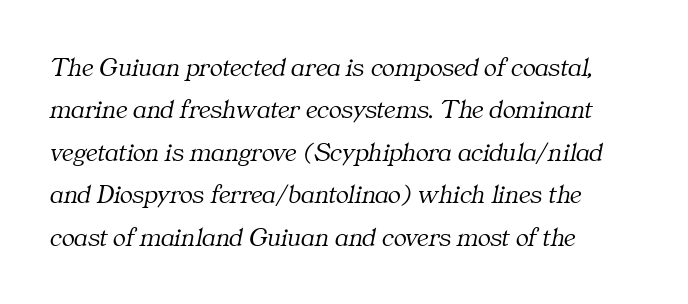
Q: Is the text bold? A: No.
Q: Is the text italic (slanted)? A: Yes, it leans right by about 11 degrees.
Q: Is the text underlined? A: No.
Q: How is the paragraph aligned? A: Left-aligned.
Q: Is the spacing between letters normal or unusually wide? A: Normal.
Q: Is the spacing between lines tight, normal or loose? A: Normal.
